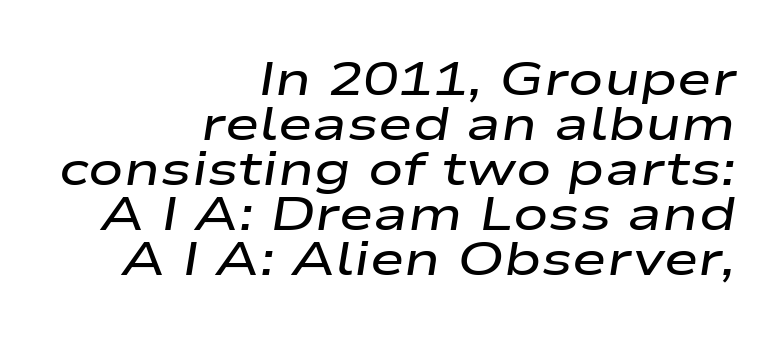
{"italic": "yes", "lean": "right", "slant_degrees": 9, "bold": "semi", "weight": "semibold", "width": "wide", "stroke_contrast": "low", "x_height": "medium", "monospaced": "no", "underline": "no", "align": "right", "line_spacing": "tight", "line_spacing_ratio": 0.96, "letter_spacing": "normal", "letter_spacing_em": 0.0, "glyph_px": 47}
